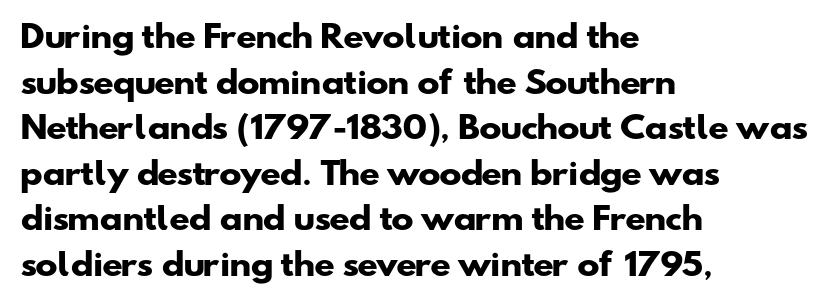
The image shows 30 px heavy, wide sans-serif type; set left-aligned, normal line spacing (1.52x), normal letter spacing, not underlined; low stroke contrast and a small x-height.
